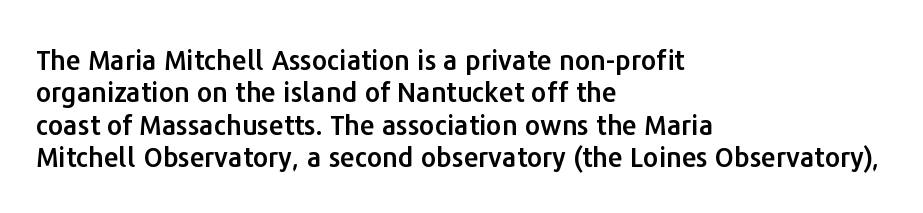
The image shows 27 px text type, upright; set left-aligned, line spacing 1.2x, normal letter spacing, not underlined.
